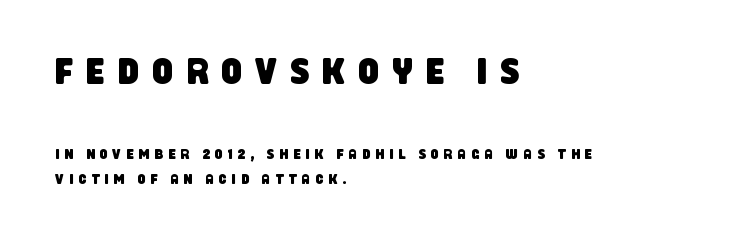
Q: Is the typeface a serif or a sans-serif typeface? A: Sans-serif.
Q: Is the text underlined? A: No.
Q: How is the paragraph aligned? A: Left-aligned.
Q: Is the spacing between letters normal or unusually wide? A: Unusually wide.
Q: Which block of text is set in a larger size, the first (top) or the second (bottom)? A: The first (top) one.
Q: Width (condensed, normal, or wide)? A: Condensed.
Q: Stroke contrast? A: Low.
Q: x-height? A: Large.
Q: Monospaced? A: No.
